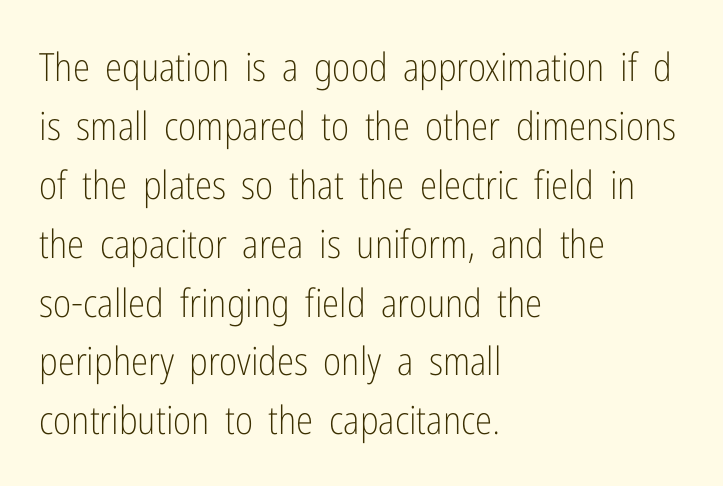
You could not count columns in this text — the font is proportionally spaced. Caption: standard tracking, unaltered. The letterforms sit at book weight or below. The passage shown stacks its lines at a standard gap. Vertical strokes here are truly vertical. The passage shown is typeset with a sans-serif family.
